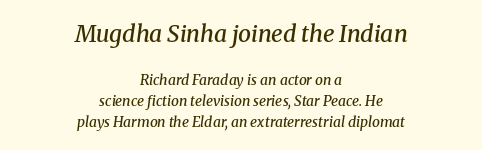
Tracking here is standard; glyphs follow each other at the usual distance. Any mark beneath the type? The region is blank. Horizontal alignment here is central, giving a formal, balanced look. Would a proofreader flag this as italicized? Yes. Type size steps down from the first block to the second.
